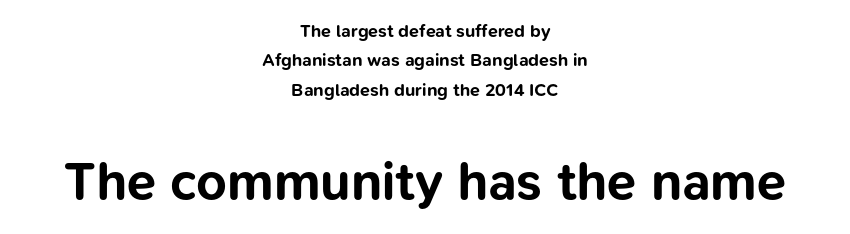
The image shows 53 px bold sans-serif type, upright; set centered, normal line spacing (1.63x), normal letter spacing, not underlined; the second (bottom) block is 2.94x larger; low stroke contrast and a medium x-height.
